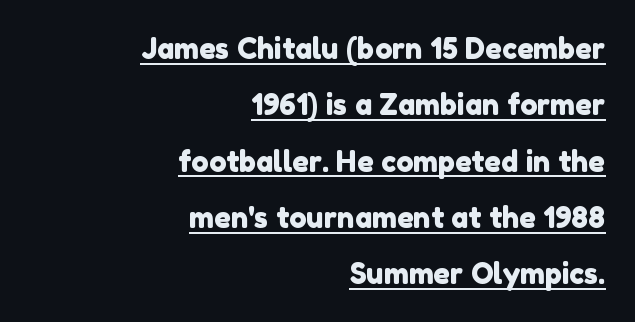
Which margin do the lines hug? The right one — the left edge is uneven. Whoever set this chose breathing room over compactness in the vertical rhythm. Note the varied advance widths — an 'i' is clearly narrower than an 'm'. Glyph-to-glyph distance matches everyday printed text.
